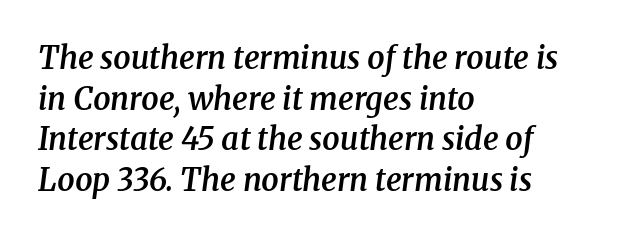
The lines sit at an ordinary, default distance from one another. The compositor pushed each line to the left boundary. The passage shown is typed in a proportional face where columns would drift. Inter-character spacing is left at the font's built-in metrics.
